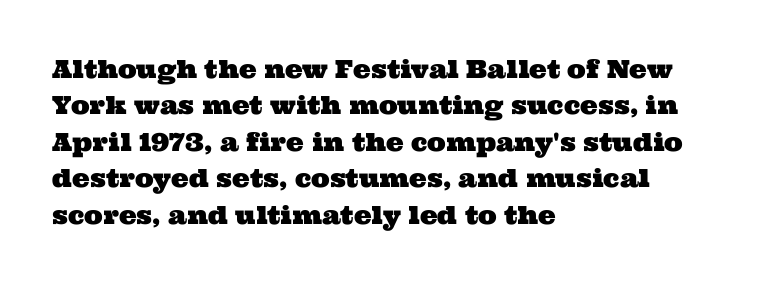
{"underline": "no", "align": "left", "line_spacing": "normal", "line_spacing_ratio": 1.46, "letter_spacing": "normal", "letter_spacing_em": 0.0, "glyph_px": 25}
